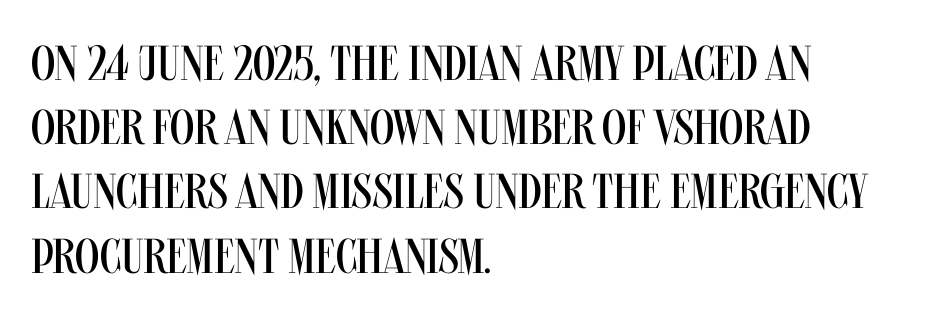
The image shows 49 px regular-weight, condensed sans-serif type, upright; set left-aligned, normal line spacing (1.31x), normal letter spacing, not underlined; medium stroke contrast and a large x-height.
